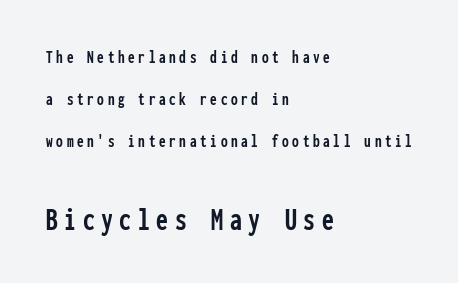
The image shows 34 px condensed sans-serif type, upright, monospaced; set left-aligned, loose line spacing (2.22x), not underlined; the second (bottom) block is 1.79x larger; low stroke contrast and a medium x-height.
